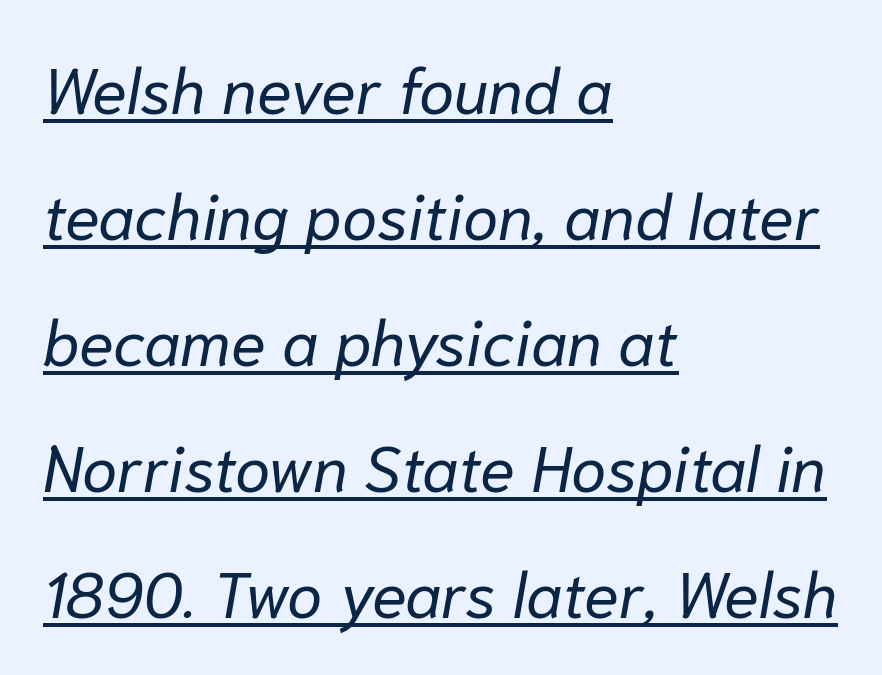
The image shows 64 px regular-weight type, italic (leaning right); set left-aligned, loose line spacing (1.97x), normal letter spacing, underlined; low stroke contrast and a medium x-height.
